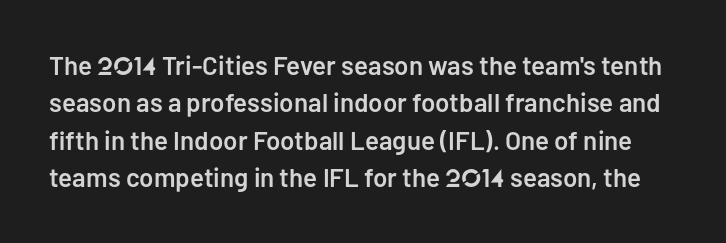
The face used here is rendered with its standard letterfit. Every letter is mildly thick-stroked: semibold rather than bold. The leading is moderate, giving the passage an even texture. A typesetter would mark this as roman, not italic. Lines of text with bare space underneath.
